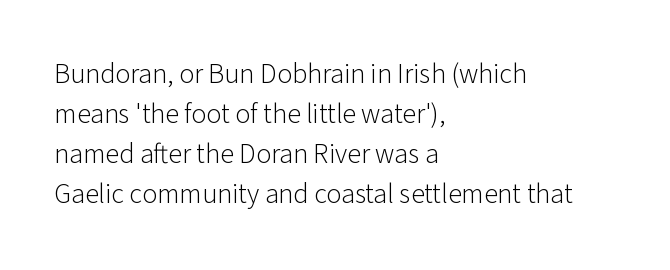
Underlining? Definitely not there. Whoever set this chose a conventional vertical rhythm. Think standard paragraph weight, or any step lighter than that. The type is set solid horizontally, with unmodified tracking. Each letter keeps its own natural width here, so spacing adapts to shape.
